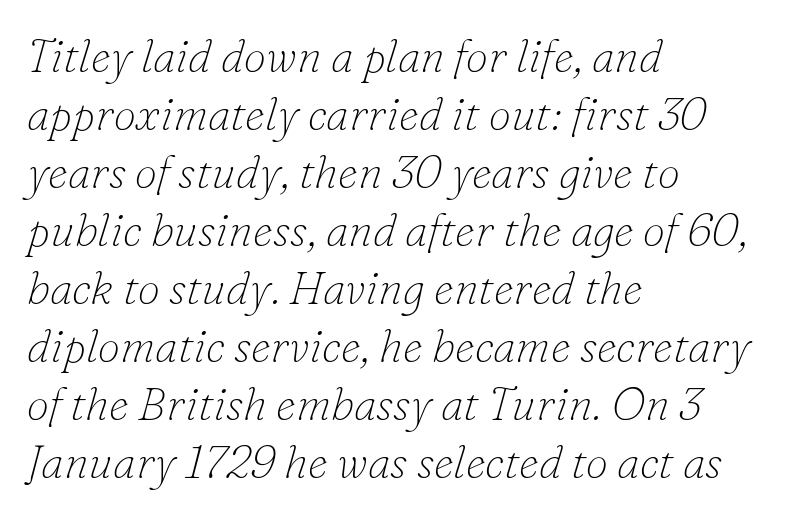
Q: Is the text bold? A: No.
Q: Is the text italic (slanted)? A: Yes, it leans right by about 16 degrees.
Q: Is the typeface a serif or a sans-serif typeface? A: Serif.
Q: Is the text underlined? A: No.
Q: How is the paragraph aligned? A: Left-aligned.
Q: Is the spacing between letters normal or unusually wide? A: Normal.
Q: Is the spacing between lines tight, normal or loose? A: Normal.
Q: Width (condensed, normal, or wide)? A: Normal.
Q: Stroke contrast? A: Low.
Q: x-height? A: Small.
Q: Monospaced? A: No.
